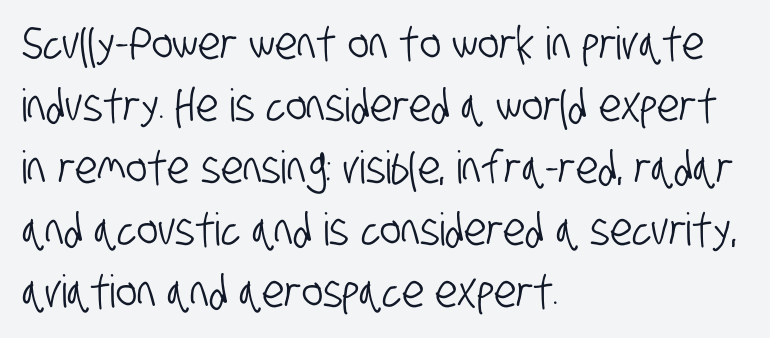
Does the copy run flush right? No — it runs flush left. Character widths vary here, with narrow letters taking less room than wide ones. Classification — sans serif. This block has exactly the height ordinary leading produces. Is the letter spacing exaggerated? No — it looks like the ordinary default.
